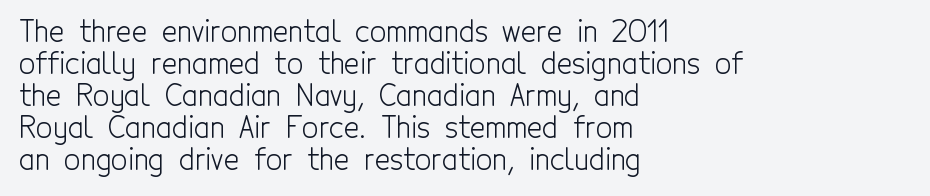
Q: Is the text bold? A: No.
Q: Is the text italic (slanted)? A: No, it is upright.
Q: Is the typeface a serif or a sans-serif typeface? A: Sans-serif.
Q: Is the text underlined? A: No.
Q: How is the paragraph aligned? A: Left-aligned.
Q: Is the spacing between letters normal or unusually wide? A: Normal.
Q: Is the spacing between lines tight, normal or loose? A: Tight.
Q: Width (condensed, normal, or wide)? A: Condensed.
Q: x-height? A: Medium.
Q: Monospaced? A: No.
